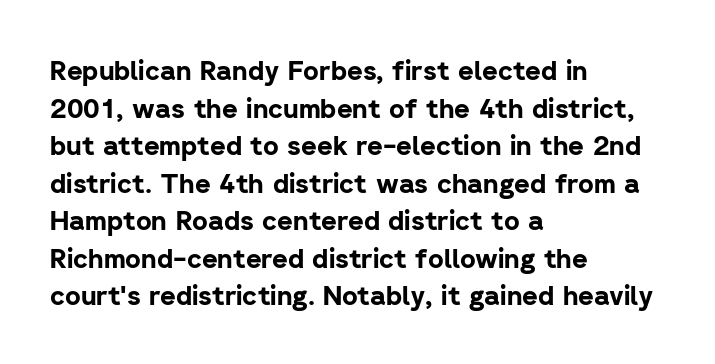
Q: Is the text bold? A: Yes.
Q: Is the text italic (slanted)? A: No, it is upright.
Q: Is the text underlined? A: No.
Q: How is the paragraph aligned? A: Left-aligned.
Q: Is the spacing between letters normal or unusually wide? A: Normal.
Q: Is the spacing between lines tight, normal or loose? A: Normal.
